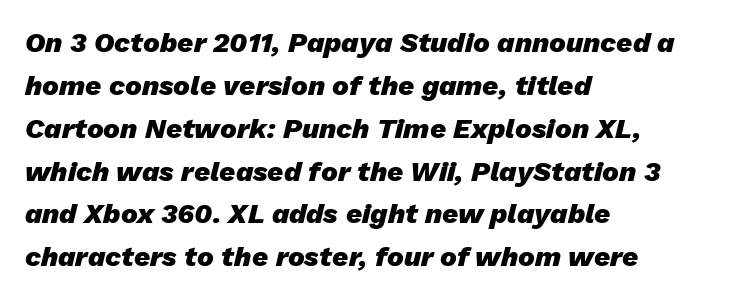
{"italic": "yes", "lean": "right", "slant_degrees": 13, "bold": "yes", "weight": "heavy", "width": "normal", "stroke_contrast": "low", "x_height": "medium", "monospaced": "no", "underline": "no", "align": "left", "line_spacing": "normal", "line_spacing_ratio": 1.53, "letter_spacing": "normal", "letter_spacing_em": 0.0, "glyph_px": 28}
